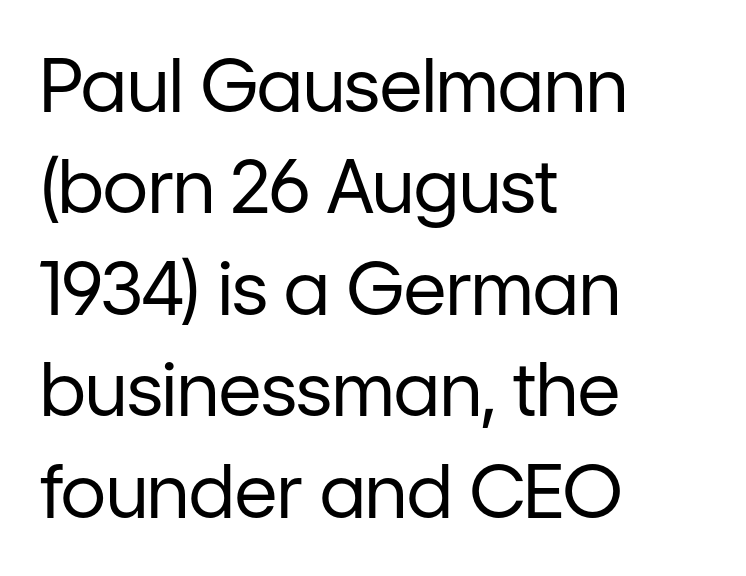
Q: Is the text bold? A: No.
Q: Is the text italic (slanted)? A: No, it is upright.
Q: Is the typeface a serif or a sans-serif typeface? A: Sans-serif.
Q: Is the text underlined? A: No.
Q: How is the paragraph aligned? A: Left-aligned.
Q: Is the spacing between letters normal or unusually wide? A: Normal.
Q: Is the spacing between lines tight, normal or loose? A: Normal.
Q: Width (condensed, normal, or wide)? A: Normal.
Q: Stroke contrast? A: Low.
Q: x-height? A: Medium.
Q: Monospaced? A: No.
